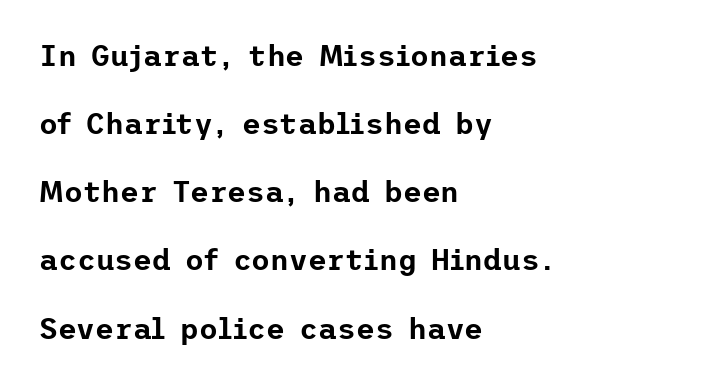
The passage shown has conventional tracking throughout. Every character sits straight up, as roman type does. Quick note: underline off. Classification — sans serif. Does the copy run flush right? No — it runs flush left.
